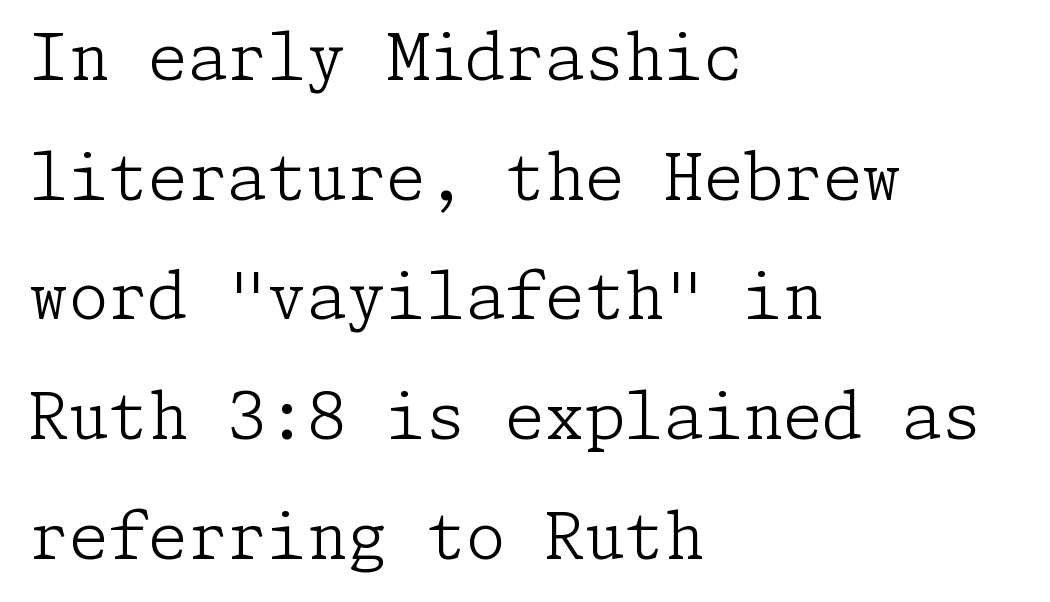
Every stem runs plumb, perpendicular to the baseline. These glyphs show unthickened strokes, regular width or finer. These lines are set flush left with a ragged right edge. No word sits above an underline.
